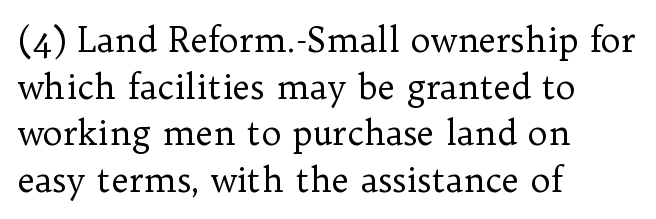
The image shows 34 px regular-weight serif type, upright; set left-aligned, normal line spacing (1.37x), normal letter spacing, not underlined; low stroke contrast and a medium x-height.
